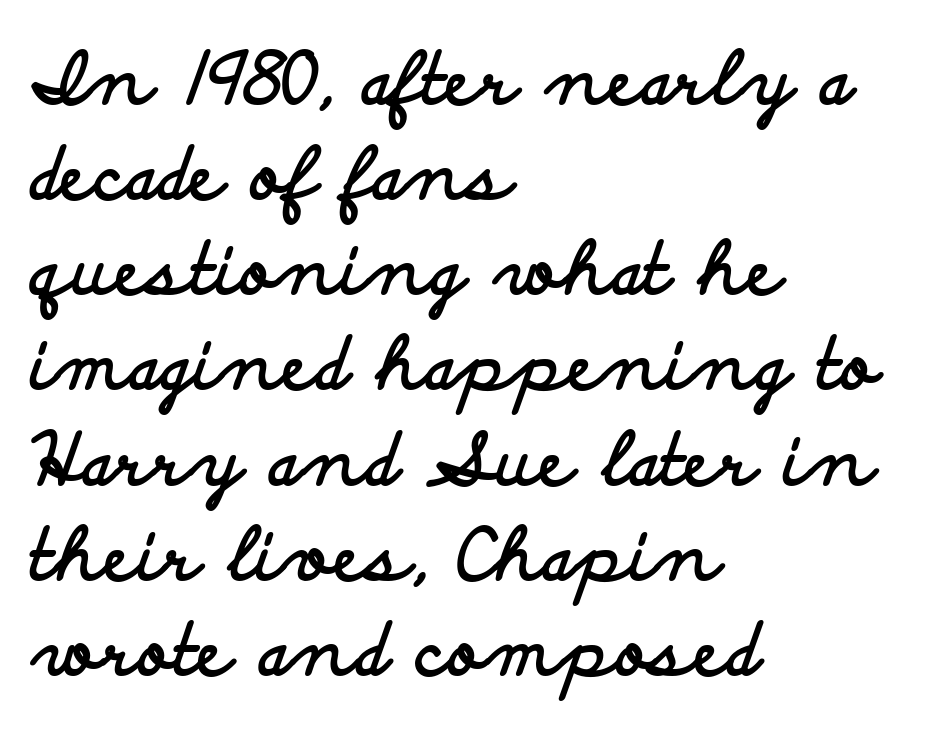
The image shows 71 px bold, wide sans-serif type; set left-aligned, normal line spacing (1.34x), normal letter spacing, not underlined; low stroke contrast and a small x-height.
